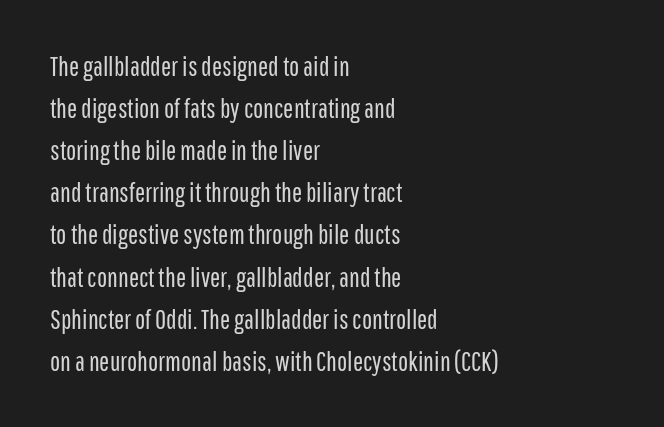
The image shows 27 px text type, upright; set left-aligned, normal line spacing (1.56x), normal letter spacing, not underlined.
